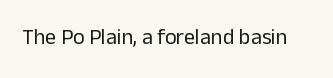
The space directly below the letters is spotless. Quick note: not italic, upright. The line texture is even and compact thanks to regular tracking. These glyphs show unthickened strokes, regular width or finer.
